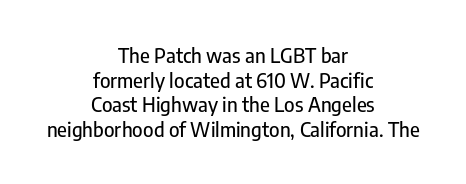
Q: Is the text italic (slanted)? A: No, it is upright.
Q: Is the text underlined? A: No.
Q: How is the paragraph aligned? A: Centered.
Q: Is the spacing between letters normal or unusually wide? A: Normal.
